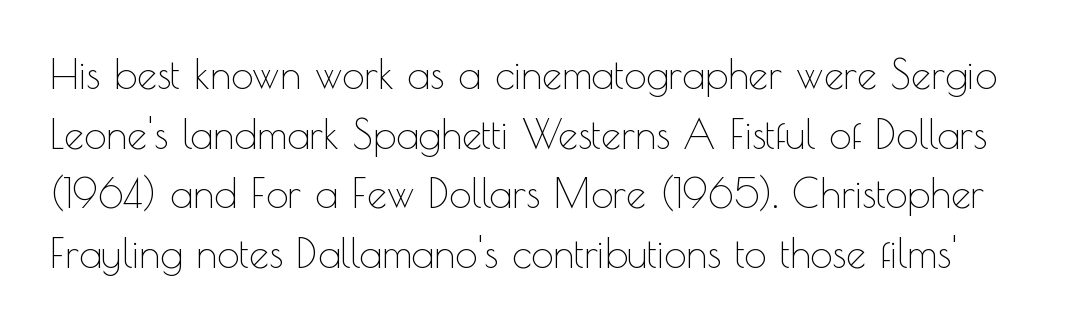
Q: Is the text bold? A: No.
Q: Is the text italic (slanted)? A: No, it is upright.
Q: Is the typeface a serif or a sans-serif typeface? A: Sans-serif.
Q: Is the text underlined? A: No.
Q: Is the spacing between letters normal or unusually wide? A: Normal.
Q: Is the spacing between lines tight, normal or loose? A: Normal.
Q: Width (condensed, normal, or wide)? A: Normal.
Q: x-height? A: Small.
Q: Monospaced? A: No.
